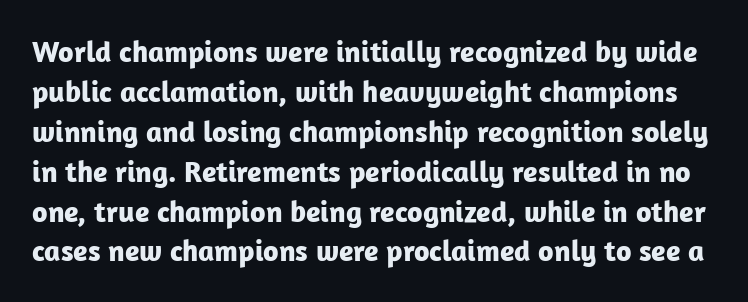
Q: Is the text bold? A: Yes.
Q: Is the text italic (slanted)? A: No, it is upright.
Q: Is the typeface a serif or a sans-serif typeface? A: Sans-serif.
Q: Is the text underlined? A: No.
Q: Is the spacing between letters normal or unusually wide? A: Normal.
Q: Is the spacing between lines tight, normal or loose? A: Normal.
Q: Width (condensed, normal, or wide)? A: Normal.
Q: Stroke contrast? A: Low.
Q: x-height? A: Medium.
Q: Monospaced? A: No.
